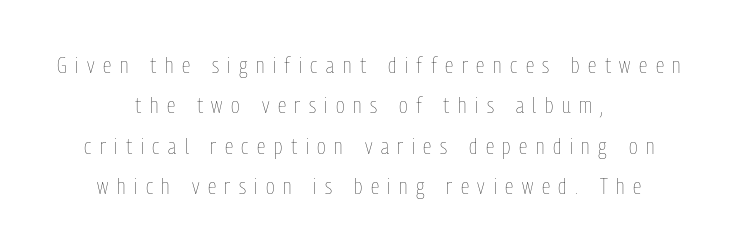
These lines have a slow, spaced-out rhythm from letter to letter. Check under the words: just untouched page. Upright lettering throughout. Nothing heavy about these letters — not bold at all. The lines in this sample share a center point and differ in where they start and stop.
